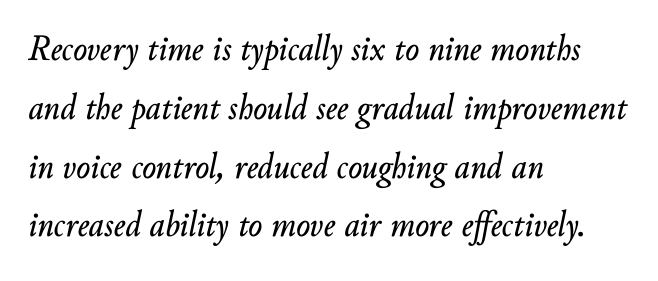
{"italic": "yes", "lean": "right", "slant_degrees": 10, "width": "normal", "stroke_contrast": "low", "x_height": "small", "monospaced": "no", "underline": "no", "align": "left", "line_spacing": "normal", "line_spacing_ratio": 1.59, "letter_spacing": "normal", "letter_spacing_em": 0.0, "glyph_px": 37}
